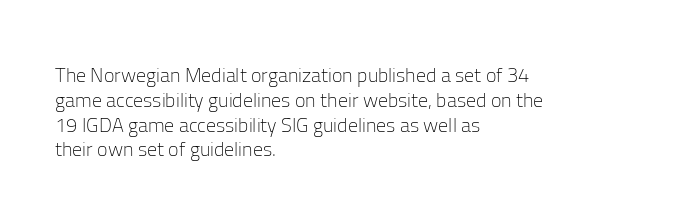
Q: Is the text bold? A: No.
Q: Is the text italic (slanted)? A: No, it is upright.
Q: Is the text underlined? A: No.
Q: How is the paragraph aligned? A: Left-aligned.
Q: Is the spacing between letters normal or unusually wide? A: Normal.
